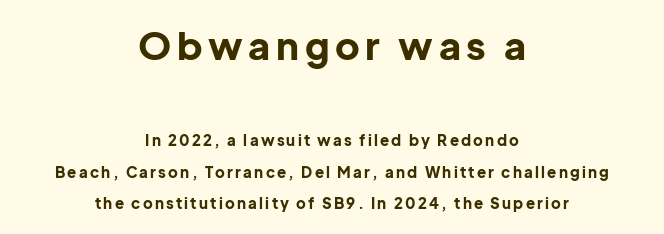
The face used here is proportionally spaced, like ordinary book or web type. Check under the words: just untouched page. Italic? Not at all — the glyphs are vertical. Serif or sans? Sans — the stroke terminals are bare. The earlier block is typeset at a bigger size than the later block.
